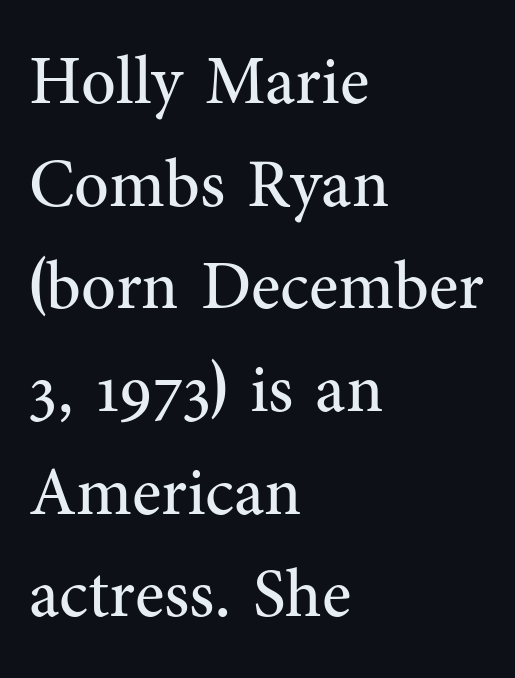
{"serif": "yes", "italic": "no", "bold": "no", "weight": "regular", "width": "normal", "stroke_contrast": "medium", "x_height": "medium", "monospaced": "no", "underline": "no", "align": "left", "line_spacing": "normal", "line_spacing_ratio": 1.51, "letter_spacing": "normal", "letter_spacing_em": 0.0, "glyph_px": 68}
